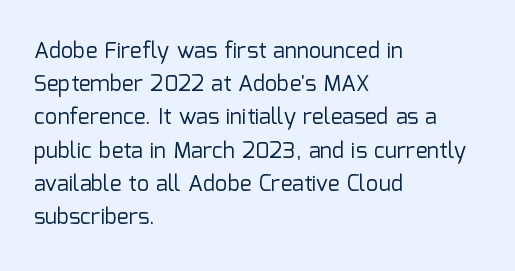
The image shows 22 px text type, upright; set left-aligned, normal line spacing (1.51x), normal letter spacing, not underlined.
